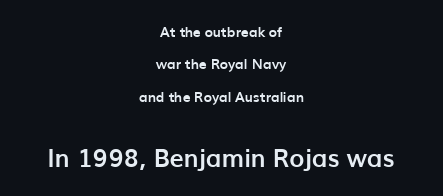
The image shows 25 px bold type, upright; set centered, loose line spacing (2.31x), normal letter spacing, not underlined; the second (bottom) block is 1.79x larger.
